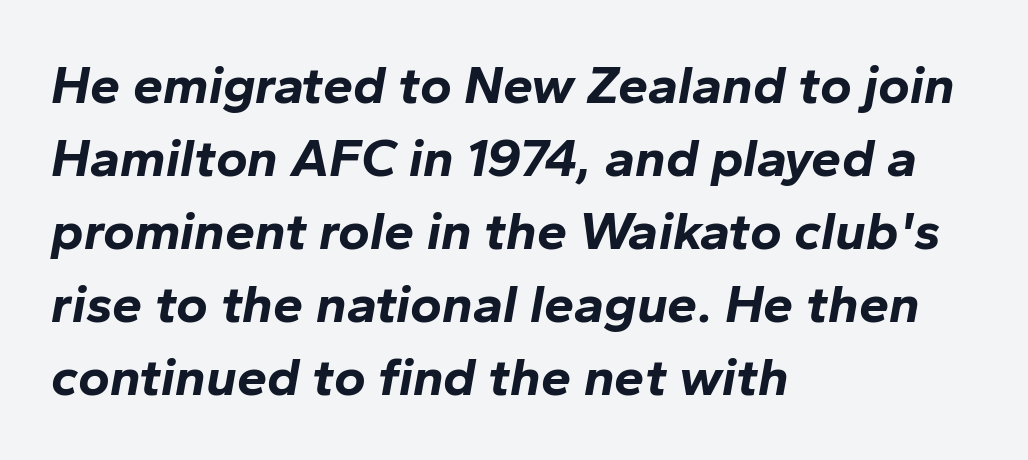
{"italic": "yes", "lean": "right", "slant_degrees": 10, "bold": "yes", "weight": "bold", "width": "normal", "stroke_contrast": "low", "x_height": "medium", "monospaced": "no", "underline": "no", "align": "left", "line_spacing": "normal", "line_spacing_ratio": 1.35, "letter_spacing": "normal", "letter_spacing_em": 0.0, "glyph_px": 54}
